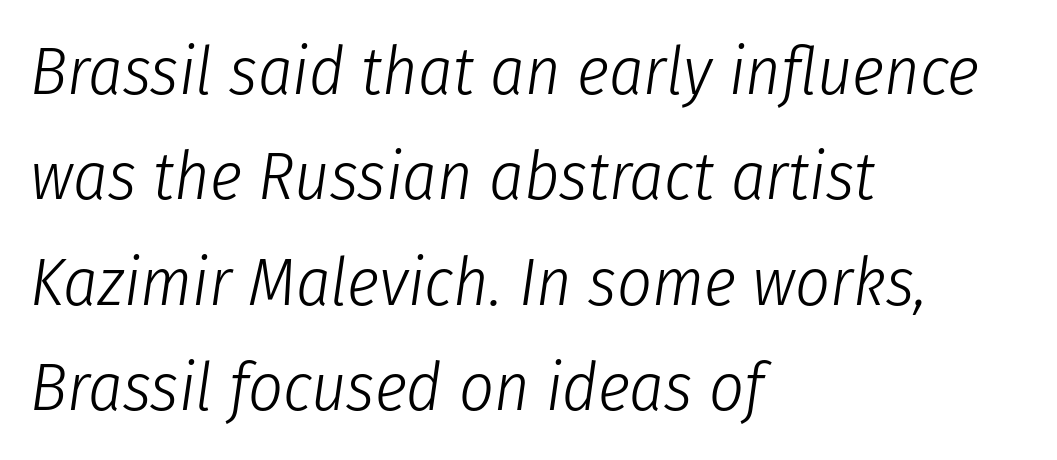
Q: Is the text bold? A: No.
Q: Is the text italic (slanted)? A: Yes, it leans right by about 8 degrees.
Q: Is the text underlined? A: No.
Q: How is the paragraph aligned? A: Left-aligned.
Q: Is the spacing between letters normal or unusually wide? A: Normal.
Q: Is the spacing between lines tight, normal or loose? A: Normal.
Q: Width (condensed, normal, or wide)? A: Condensed.
Q: Stroke contrast? A: Low.
Q: x-height? A: Medium.
Q: Monospaced? A: No.
